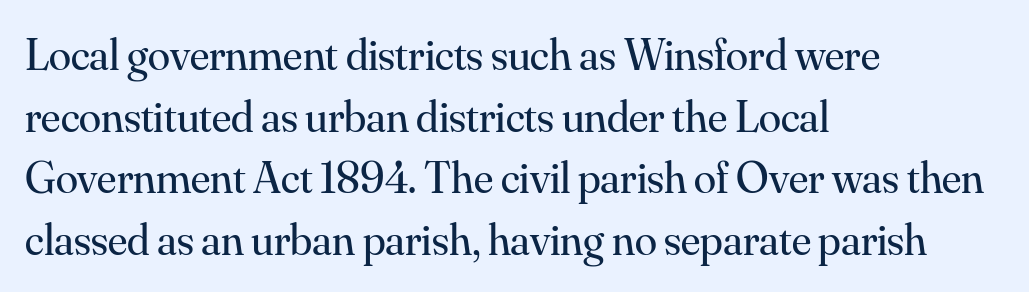
The image shows 45 px regular-weight serif type, upright; set left-aligned, normal line spacing (1.37x), normal letter spacing, not underlined; medium stroke contrast and a small x-height.
